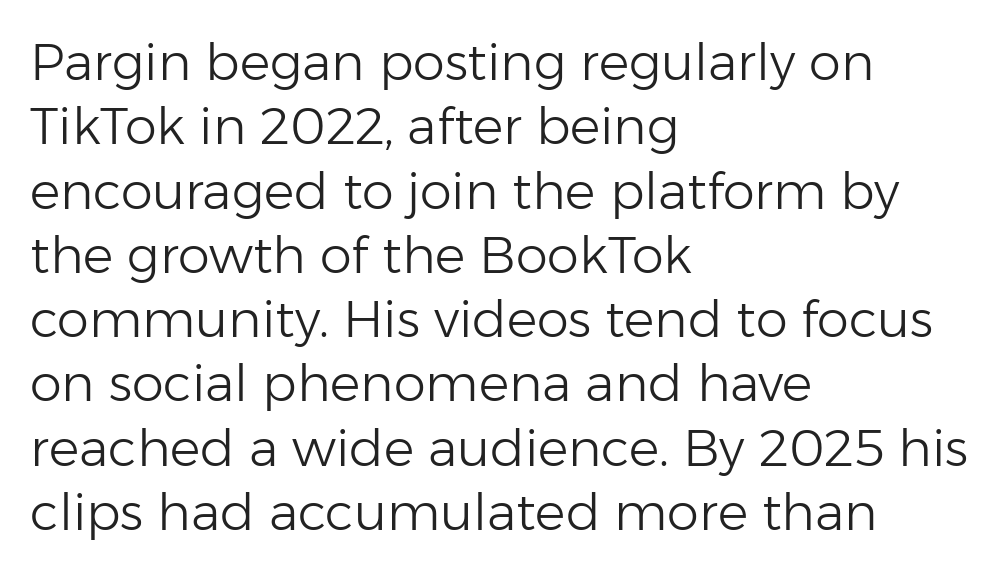
{"serif": "no", "italic": "no", "bold": "no", "weight": "light", "width": "normal", "stroke_contrast": "low", "x_height": "medium", "monospaced": "no", "underline": "no", "align": "left", "line_spacing": "normal", "line_spacing_ratio": 1.26, "letter_spacing": "normal", "letter_spacing_em": 0.0, "glyph_px": 51}
